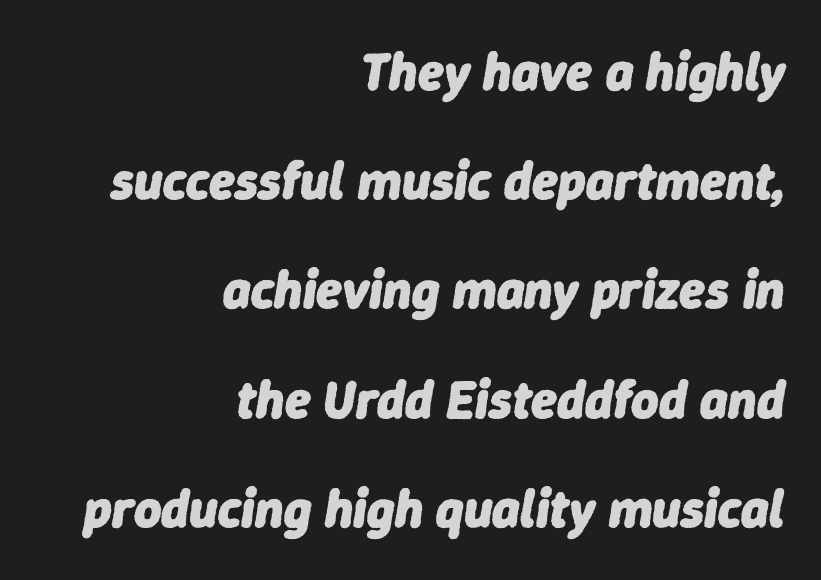
The image shows 53 px heavy type, italic (leaning right); set right-aligned, loose line spacing (2.06x), normal letter spacing, not underlined; low stroke contrast and a medium x-height.
